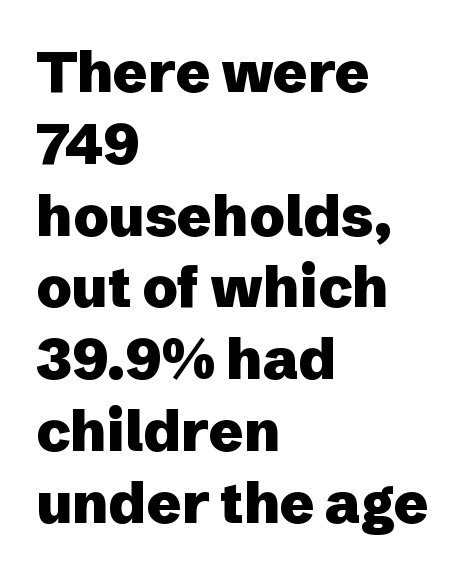
{"serif": "no", "italic": "no", "bold": "yes", "weight": "heavy", "width": "normal", "stroke_contrast": "low", "x_height": "medium", "monospaced": "no", "underline": "no", "align": "left", "line_spacing": "normal", "line_spacing_ratio": 1.26, "letter_spacing": "normal", "letter_spacing_em": 0.0, "glyph_px": 57}
